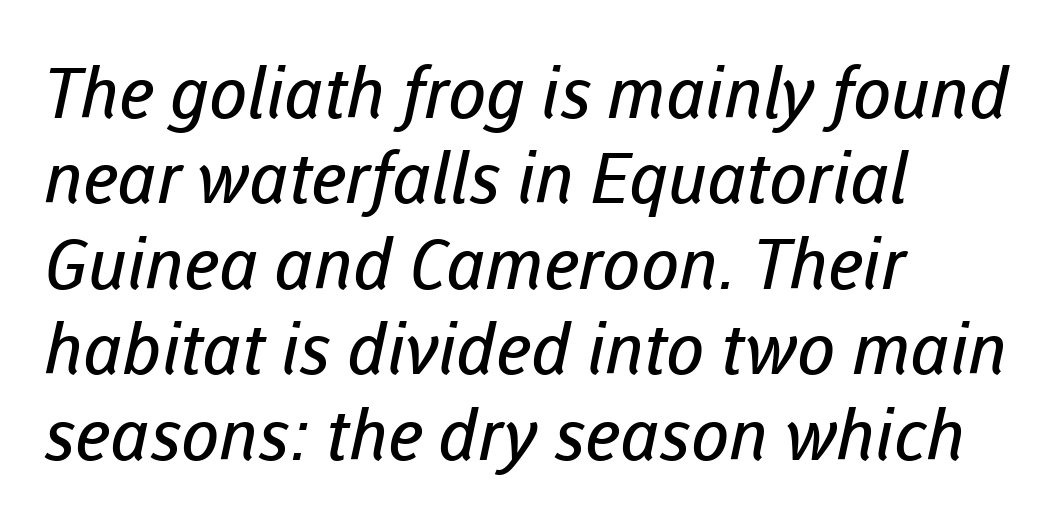
Clear beneath every line of the passage. You could not count columns in this text — the font is proportionally spaced. Short and long lines alike share a common starting point at left. Heft: none added — not bold. Does extra space separate the letters? No, they use regular spacing. In terms of letterform style, serifs are entirely absent.
